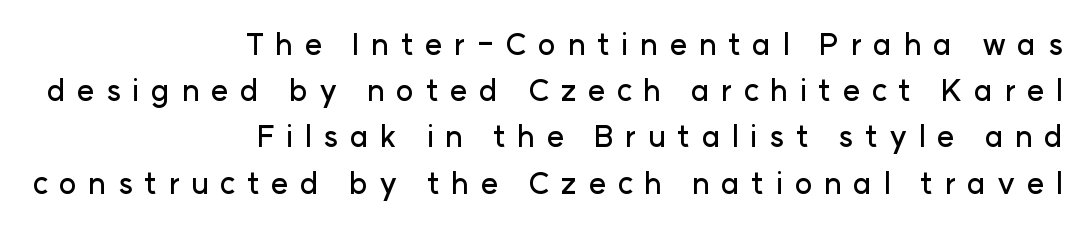
The image shows 30 px sans-serif type, upright; set right-aligned, normal line spacing (1.54x), unusually wide letter spacing (+0.38 em), not underlined; low stroke contrast and a medium x-height.
